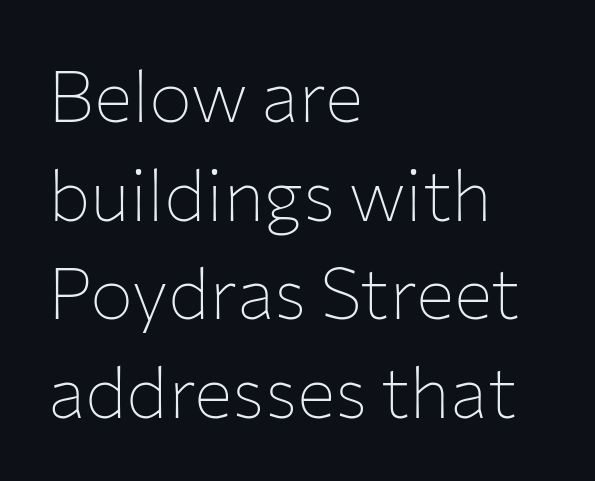
{"serif": "no", "italic": "no", "bold": "no", "weight": "thin", "width": "normal", "stroke_contrast": "low", "x_height": "medium", "monospaced": "no", "underline": "no", "align": "left", "line_spacing": "normal", "line_spacing_ratio": 1.37, "letter_spacing": "normal", "letter_spacing_em": 0.0, "glyph_px": 72}
